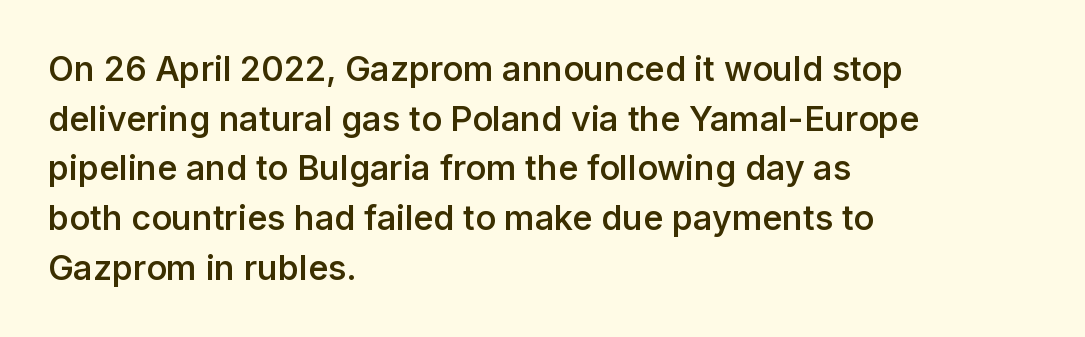
{"serif": "no", "italic": "no", "bold": "semi", "weight": "semibold", "width": "normal", "stroke_contrast": "low", "x_height": "medium", "monospaced": "no", "underline": "no", "align": "left", "line_spacing": "normal", "line_spacing_ratio": 1.46, "letter_spacing": "normal", "letter_spacing_em": 0.0, "glyph_px": 34}
